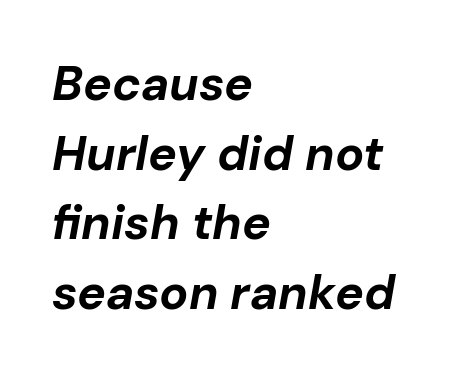
The image shows 48 px bold type, italic (leaning right); set left-aligned, normal line spacing (1.45x), normal letter spacing, not underlined; low stroke contrast and a medium x-height.
